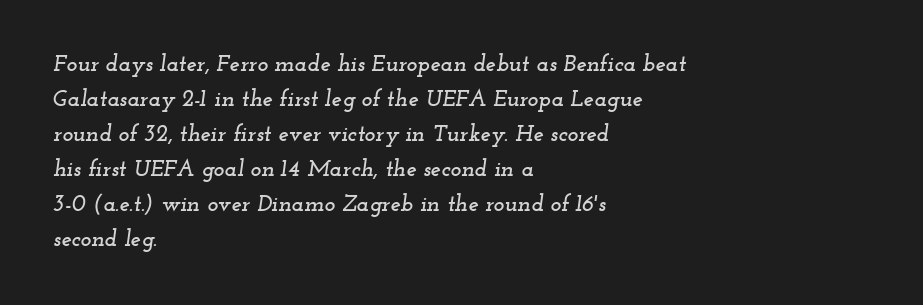
Students, observe: this is what conventionally led text looks like. Caption: standard tracking, unaltered. Emphasis-style slanted type is in use. Only glyphs here, with clear space below each row.
